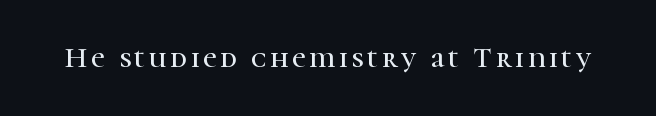
Q: Is the text italic (slanted)? A: No, it is upright.
Q: Is the typeface a serif or a sans-serif typeface? A: Serif.
Q: Is the text underlined? A: No.
Q: Width (condensed, normal, or wide)? A: Normal.
Q: Stroke contrast? A: High.
Q: x-height? A: Medium.
Q: Monospaced? A: No.
